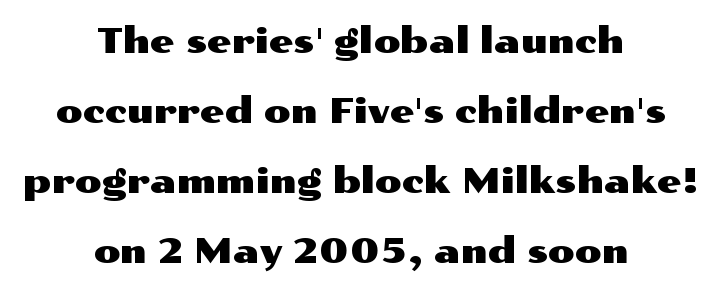
Q: Is the text italic (slanted)? A: No, it is upright.
Q: Is the typeface a serif or a sans-serif typeface? A: Sans-serif.
Q: Is the text underlined? A: No.
Q: How is the paragraph aligned? A: Centered.
Q: Is the spacing between letters normal or unusually wide? A: Normal.
Q: Is the spacing between lines tight, normal or loose? A: Loose.
Q: Width (condensed, normal, or wide)? A: Wide.
Q: Stroke contrast? A: Medium.
Q: x-height? A: Medium.
Q: Monospaced? A: No.
